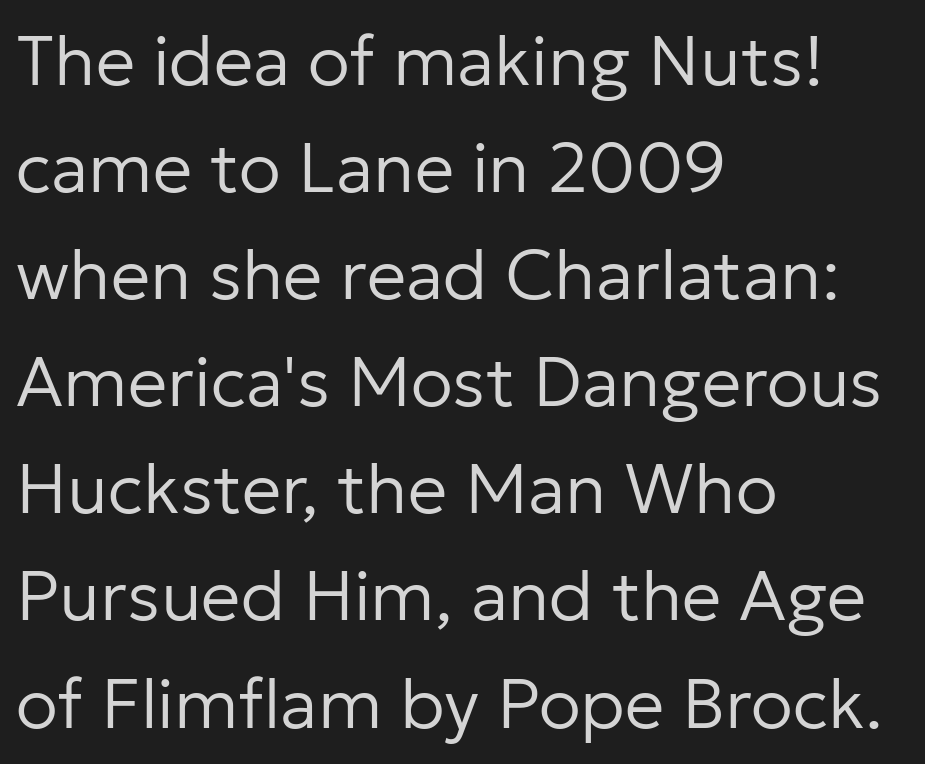
{"serif": "no", "italic": "no", "bold": "no", "weight": "regular", "width": "normal", "stroke_contrast": "low", "x_height": "medium", "monospaced": "no", "underline": "no", "align": "left", "line_spacing": "normal", "line_spacing_ratio": 1.53, "letter_spacing": "normal", "letter_spacing_em": 0.0, "glyph_px": 70}
